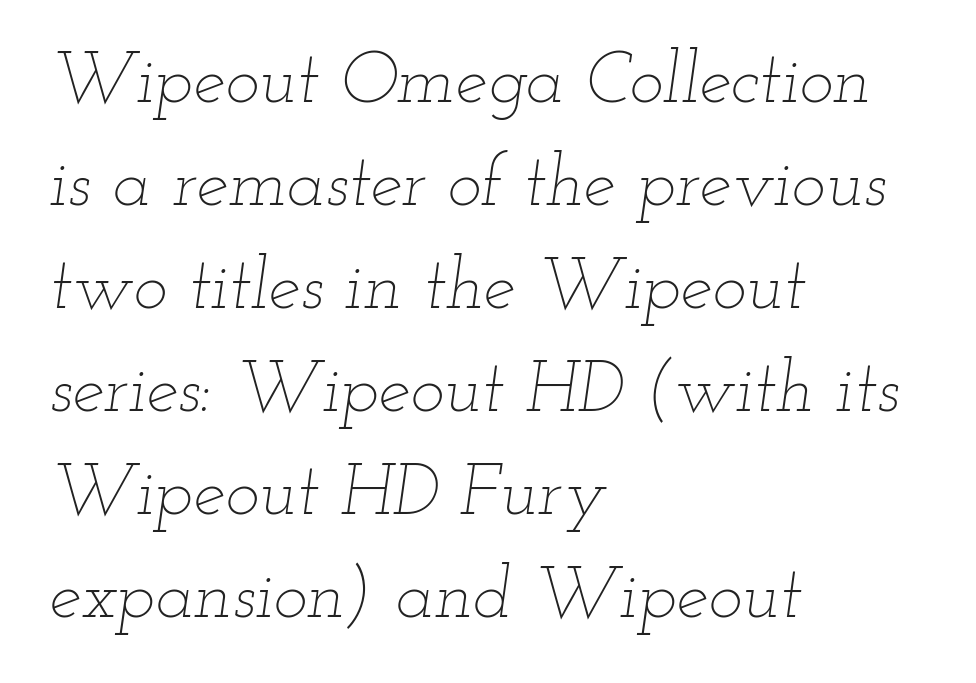
The image shows 72 px thin, wide type, italic (leaning right); set left-aligned, normal line spacing (1.43x), normal letter spacing, not underlined; low stroke contrast and a small x-height.
